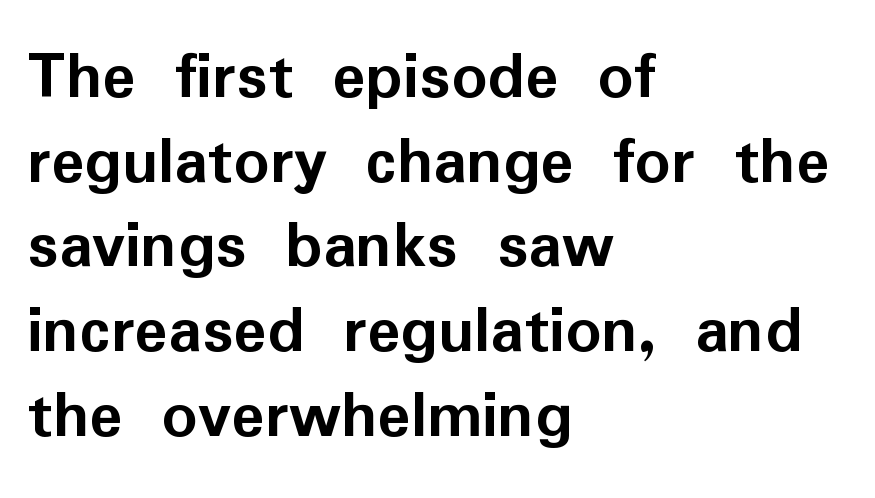
Posture: straight, roman, zero tilt. The area under the type is left untouched. The paragraph has a hard left edge and a soft right edge. Is the type bold? Yes — the strokes are clearly thick and heavy.
